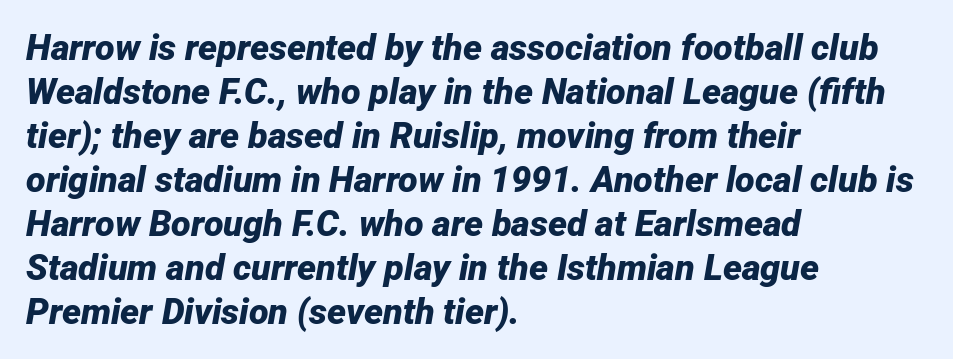
{"italic": "yes", "lean": "right", "slant_degrees": 12, "bold": "yes", "weight": "bold", "width": "normal", "stroke_contrast": "low", "x_height": "medium", "monospaced": "no", "underline": "no", "align": "left", "line_spacing_ratio": 1.22, "letter_spacing": "normal", "letter_spacing_em": 0.0, "glyph_px": 36}
